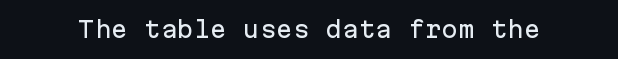
{"italic": "no", "underline": "no", "letter_spacing": "normal", "letter_spacing_em": 0.0, "glyph_px": 22}
